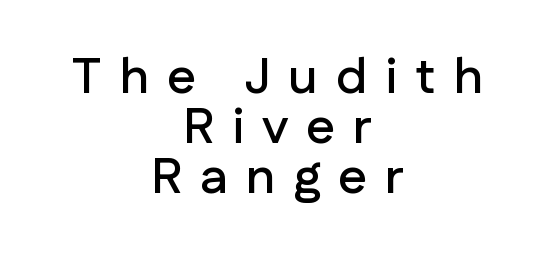
The image shows 51 px sans-serif type, upright; set centered, tight line spacing (0.98x), unusually wide letter spacing (+0.35 em), not underlined; low stroke contrast and a medium x-height.
